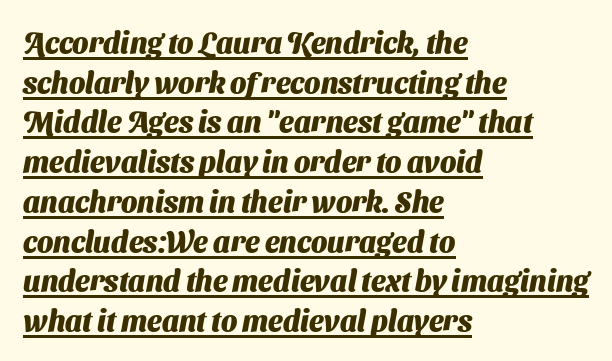
Does the type have serifs? No, each stem ends abruptly. Each word holds together tightly as a unit, with standard inter-letter gaps. The leading is moderate, giving the passage an even texture. Underline: present. Notice how thick the strokes are: this is what a full bold looks like. The rendering uses natural spacing where letterforms have individual widths.
